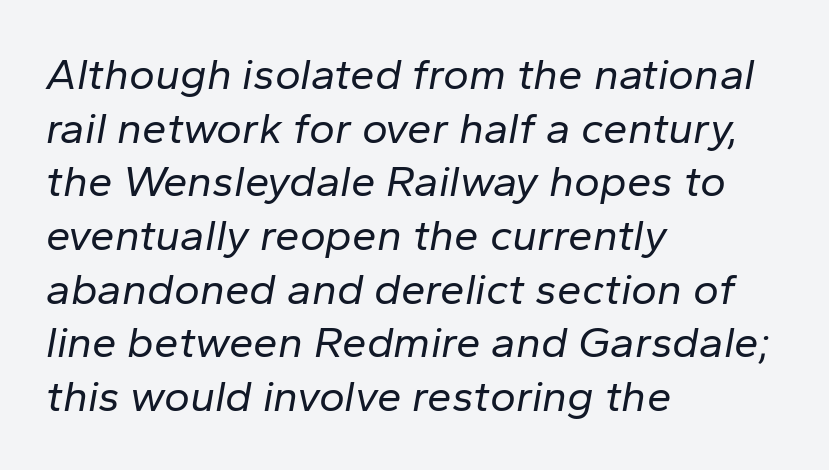
Q: Is the text bold? A: No.
Q: Is the text italic (slanted)? A: Yes, it leans right by about 10 degrees.
Q: Is the text underlined? A: No.
Q: How is the paragraph aligned? A: Left-aligned.
Q: Is the spacing between letters normal or unusually wide? A: Normal.
Q: Width (condensed, normal, or wide)? A: Normal.
Q: Stroke contrast? A: Low.
Q: x-height? A: Medium.
Q: Monospaced? A: No.
